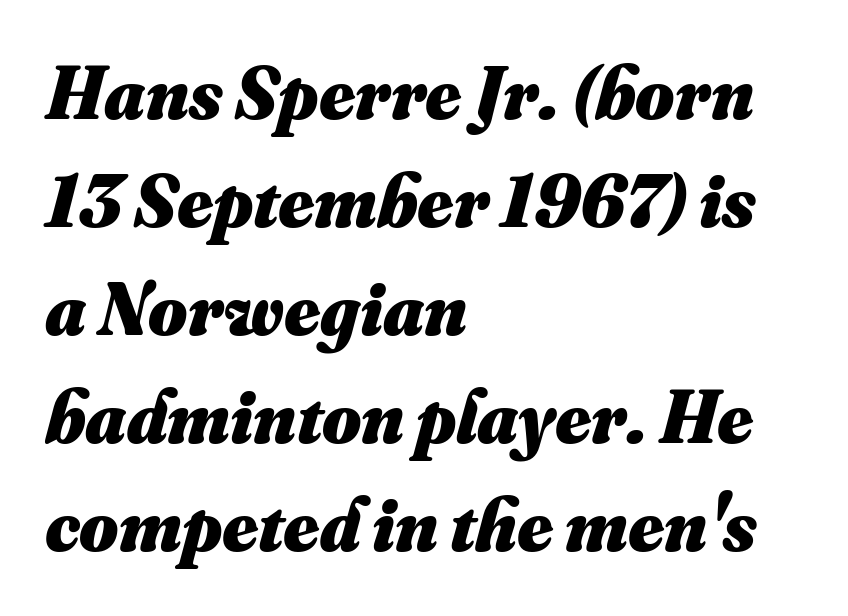
The image shows 75 px heavy type; set left-aligned, normal line spacing (1.44x), normal letter spacing, not underlined; medium stroke contrast and a small x-height.
